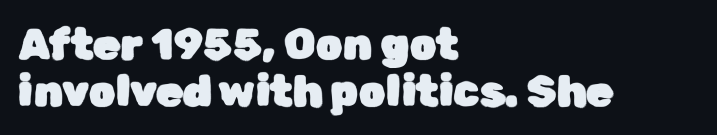
The image shows 43 px sans-serif type, upright; set left-aligned, tight line spacing (1.09x), normal letter spacing, not underlined; low stroke contrast and a medium x-height.
